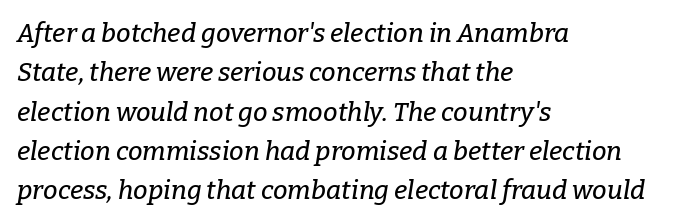
Q: Is the text italic (slanted)? A: Yes, it leans right by about 9 degrees.
Q: Is the text underlined? A: No.
Q: How is the paragraph aligned? A: Left-aligned.
Q: Is the spacing between letters normal or unusually wide? A: Normal.
Q: Is the spacing between lines tight, normal or loose? A: Normal.
